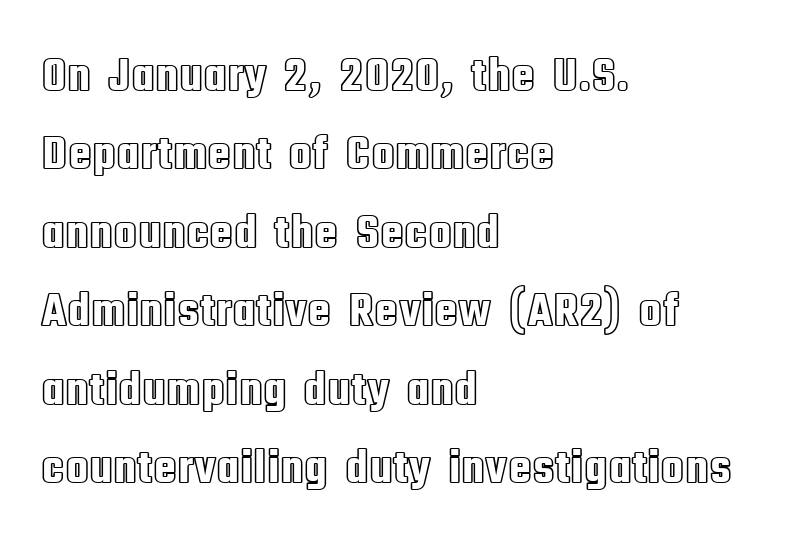
Leftover space on each line is placed entirely after the last word. This sample has the flowing, uneven cadence of proportional lettering. In terms of leading, this rendering sits right in the middle. Clear beneath every line of the passage. Letter spacing: default.
